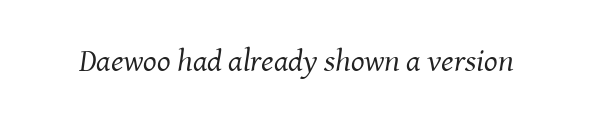
{"serif": "yes", "italic": "yes", "lean": "right", "slant_degrees": 8, "bold": "no", "weight": "regular", "width": "normal", "stroke_contrast": "medium", "x_height": "medium", "monospaced": "no", "underline": "no", "letter_spacing": "normal", "letter_spacing_em": 0.0, "glyph_px": 32}
